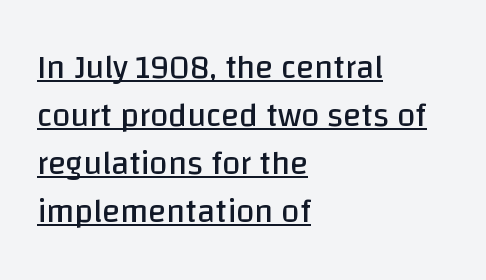
The image shows 33 px regular-weight sans-serif type, upright; set left-aligned, normal line spacing (1.45x), normal letter spacing, underlined; low stroke contrast and a large x-height.
